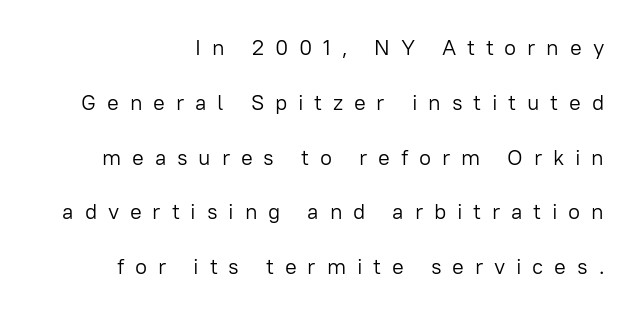
The image shows 22 px text type, upright; set right-aligned, loose line spacing (2.49x), unusually wide letter spacing (+0.49 em), not underlined.
